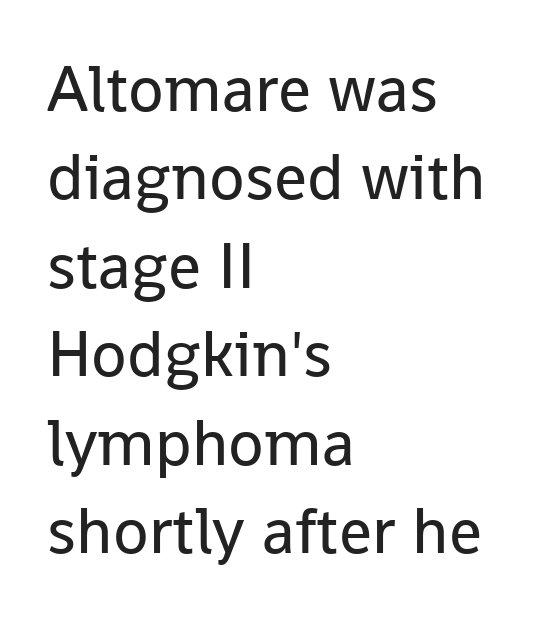
The image shows 65 px regular-weight sans-serif type, upright; set left-aligned, normal line spacing (1.36x), normal letter spacing, not underlined; low stroke contrast and a medium x-height.
